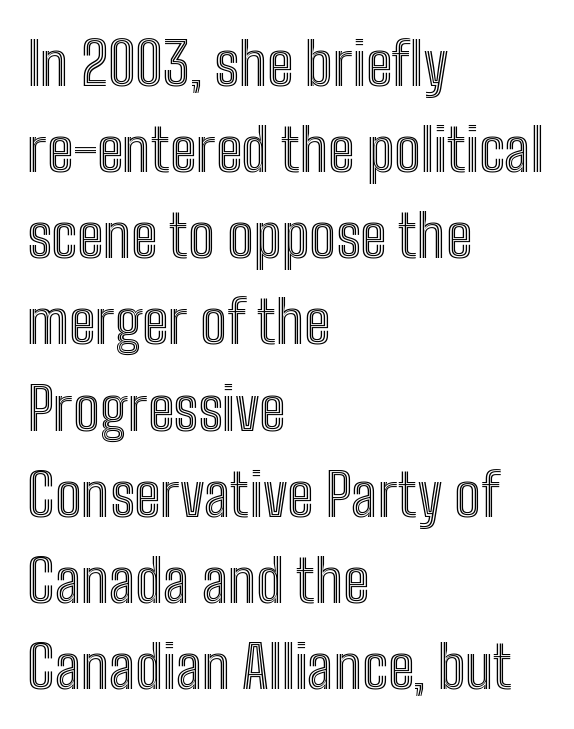
The strip under each line holds only bare page. Think of a printed novel: that variable character pitch is what you see here. Tracking value appears to be zero — textbook default spacing. These lines sit exactly where default settings would place them.
